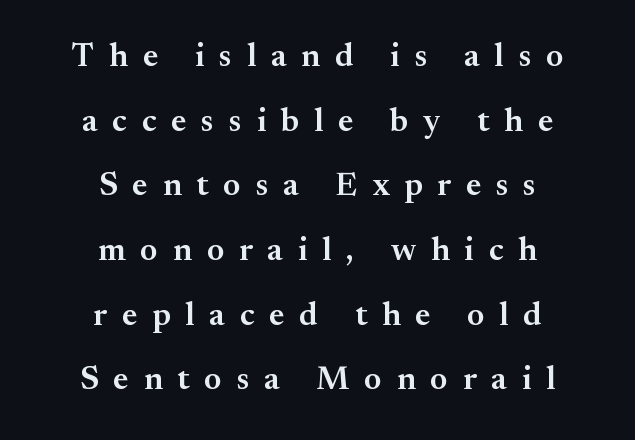
{"serif": "yes", "italic": "no", "bold": "semi", "weight": "semibold", "width": "normal", "stroke_contrast": "medium", "x_height": "small", "monospaced": "no", "underline": "no", "align": "center", "line_spacing": "loose", "line_spacing_ratio": 1.96, "letter_spacing": "wide", "letter_spacing_em": 0.45, "glyph_px": 33}
